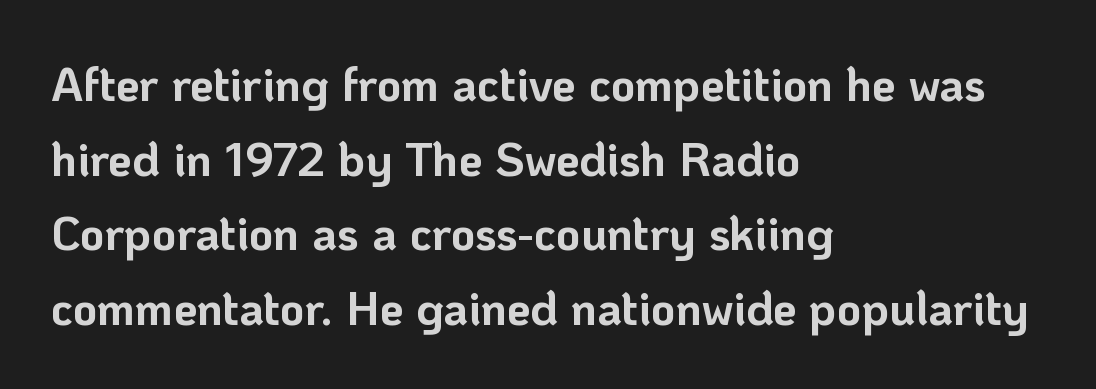
The image shows 47 px bold sans-serif type, upright; set left-aligned, normal line spacing (1.59x), normal letter spacing, not underlined; low stroke contrast and a medium x-height.
